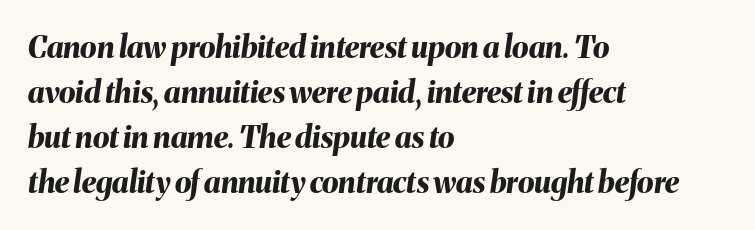
Q: Is the text bold? A: Yes.
Q: Is the text italic (slanted)? A: Yes, it leans right by about 8 degrees.
Q: Is the text underlined? A: No.
Q: How is the paragraph aligned? A: Left-aligned.
Q: Is the spacing between letters normal or unusually wide? A: Normal.
Q: Is the spacing between lines tight, normal or loose? A: Normal.
Q: Width (condensed, normal, or wide)? A: Normal.
Q: Stroke contrast? A: Medium.
Q: x-height? A: Medium.
Q: Monospaced? A: No.
